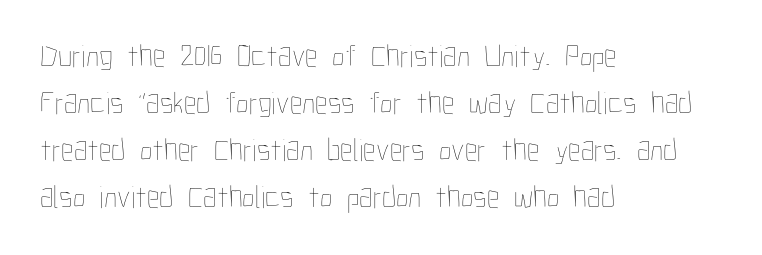
The image shows 32 px thin, condensed type, upright; set left-aligned, normal line spacing (1.47x), normal letter spacing, not underlined; low stroke contrast and a medium x-height.
